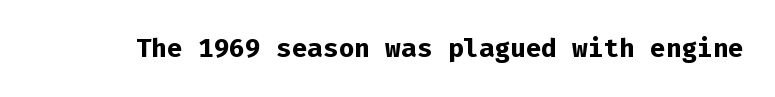
Only glyphs here, with clear space below each row. Rendered with straight, roman letterforms. The glyphs have the mass of a bold cut. Observe the ordinary spacing: letters are neighbours, not strangers.
